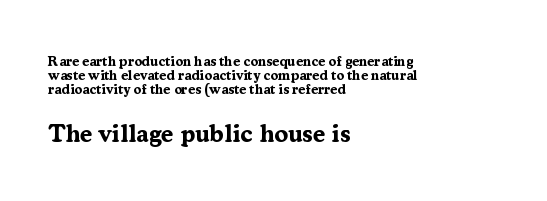
{"italic": "no", "bold": "yes", "underline": "no", "align": "left", "line_spacing": "tight", "line_spacing_ratio": 1.0, "letter_spacing": "normal", "letter_spacing_em": 0.0, "larger_block": "second", "size_ratio": 1.79, "glyph_px": 25}
